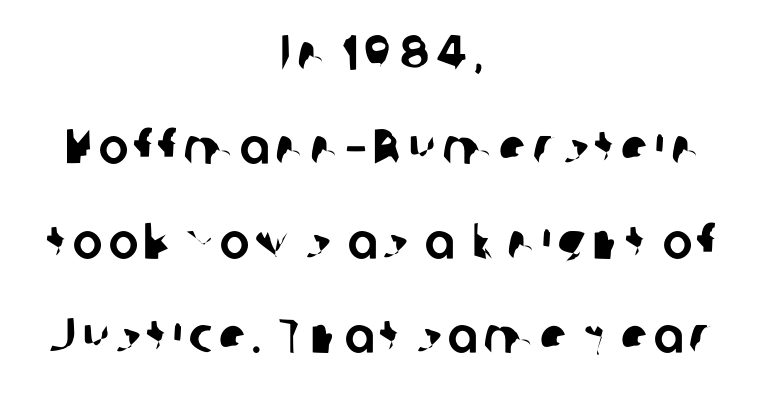
The image shows 50 px sans-serif type; set centered, line spacing 1.89x, not underlined; low stroke contrast and a medium x-height.
